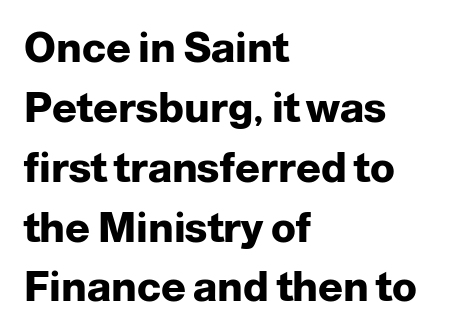
Q: Is the text bold? A: Yes.
Q: Is the text italic (slanted)? A: No, it is upright.
Q: Is the typeface a serif or a sans-serif typeface? A: Sans-serif.
Q: Is the text underlined? A: No.
Q: How is the paragraph aligned? A: Left-aligned.
Q: Is the spacing between letters normal or unusually wide? A: Normal.
Q: Is the spacing between lines tight, normal or loose? A: Normal.
Q: Width (condensed, normal, or wide)? A: Normal.
Q: Stroke contrast? A: Low.
Q: x-height? A: Medium.
Q: Monospaced? A: No.
